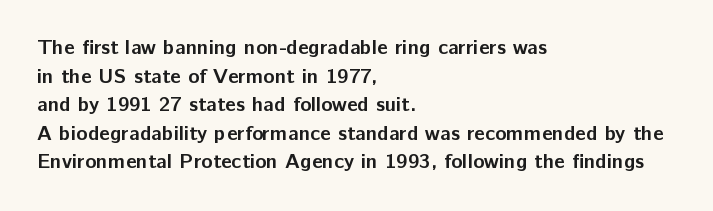
{"italic": "no", "bold": "yes", "underline": "no", "align": "left", "line_spacing": "normal", "line_spacing_ratio": 1.36, "letter_spacing": "normal", "letter_spacing_em": 0.0, "glyph_px": 21}
